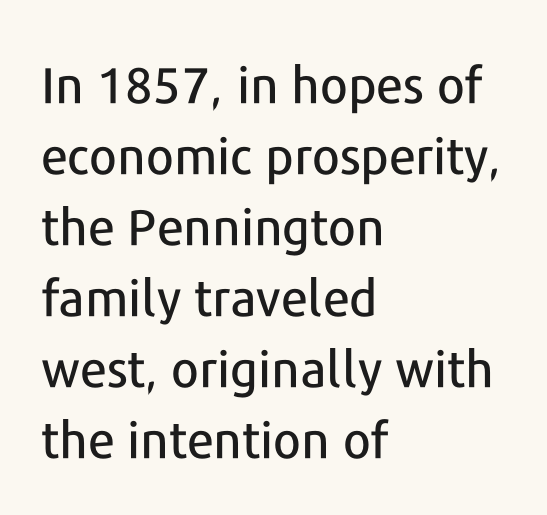
The image shows 50 px sans-serif type, upright; set left-aligned, normal line spacing (1.42x), normal letter spacing, not underlined; low stroke contrast and a medium x-height.
